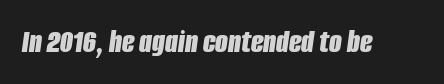
The image shows 33 px bold, condensed type, italic (leaning right); set normal letter spacing, not underlined; low stroke contrast and a large x-height.
